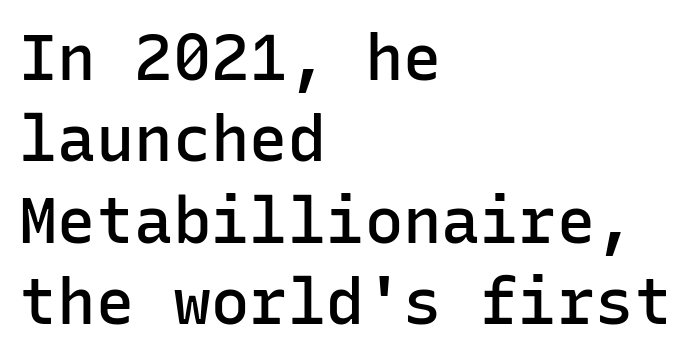
The image shows 64 px semibold sans-serif type, upright, monospaced; set left-aligned, normal line spacing (1.27x), normal letter spacing, not underlined; low stroke contrast and a medium x-height.
